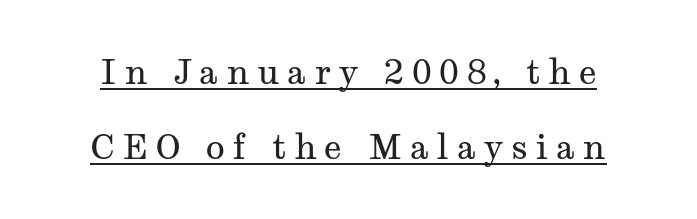
{"serif": "yes", "italic": "no", "bold": "no", "weight": "regular", "width": "wide", "stroke_contrast": "medium", "x_height": "medium", "monospaced": "no", "underline": "yes", "line_spacing": "loose", "line_spacing_ratio": 2.15, "letter_spacing": "wide", "letter_spacing_em": 0.22, "glyph_px": 35}
